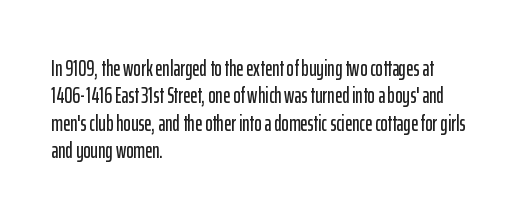
The image shows 22 px text type, upright; set left-aligned, normal line spacing (1.25x), normal letter spacing, not underlined.
